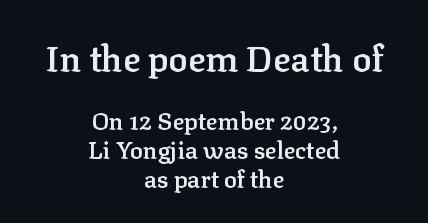
Firm but not heavy-handed strokes: this text is semibold. Vertical strokes here are truly vertical. Line starts and ends both wander, symmetrically. Quick note: underline off. How are the letters spaced? Ordinarily, with no added tracking. Yep, those are serifs on the letters.
